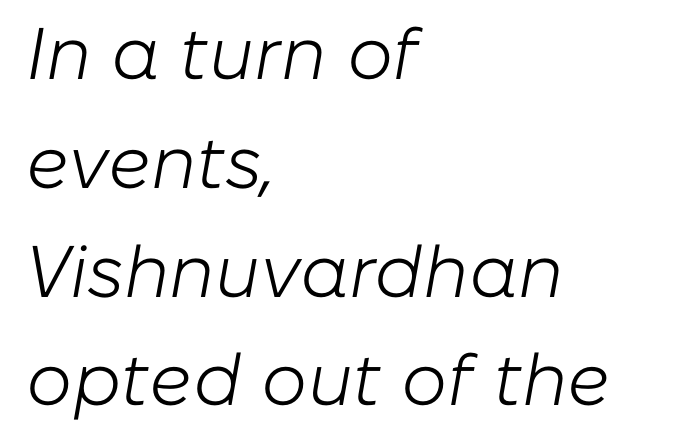
{"italic": "yes", "lean": "right", "slant_degrees": 10, "bold": "no", "weight": "light", "width": "normal", "stroke_contrast": "low", "x_height": "medium", "monospaced": "no", "underline": "no", "align": "left", "line_spacing": "normal", "line_spacing_ratio": 1.49, "letter_spacing": "normal", "letter_spacing_em": 0.0, "glyph_px": 73}
